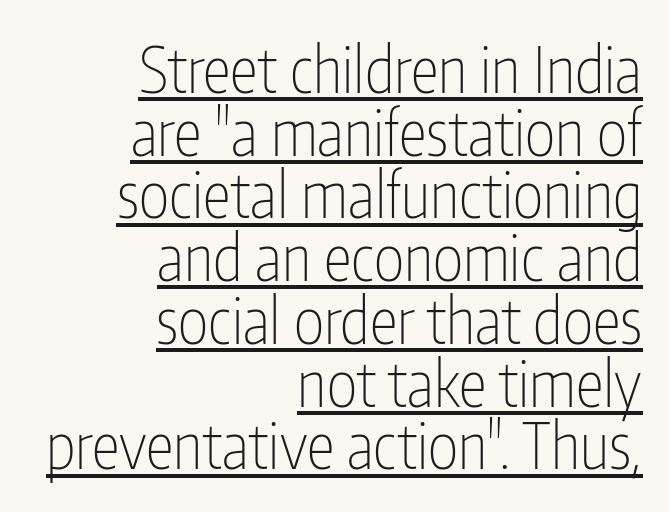
The image shows 64 px thin, condensed sans-serif type, upright; set right-aligned, tight line spacing (0.98x), normal letter spacing, underlined; low stroke contrast and a medium x-height.
